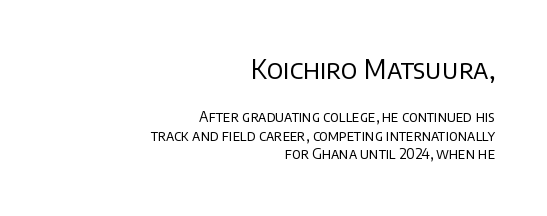
{"italic": "no", "bold": "no", "underline": "no", "align": "right", "line_spacing": "normal", "line_spacing_ratio": 1.32, "letter_spacing": "normal", "letter_spacing_em": 0.0, "larger_block": "first", "size_ratio": 1.86, "glyph_px": 26}
